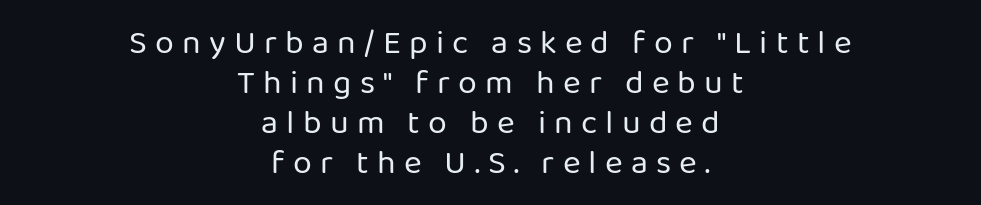
The image shows 34 px regular-weight sans-serif type, upright; set centered, line spacing 1.18x, unusually wide letter spacing (+0.24 em), not underlined; low stroke contrast and a medium x-height.
